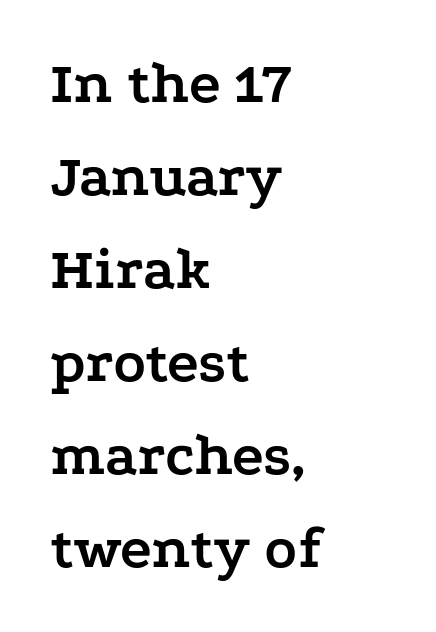
The image shows 60 px semibold, wide serif type, upright; set left-aligned, normal line spacing (1.55x), normal letter spacing, not underlined; low stroke contrast and a medium x-height.
